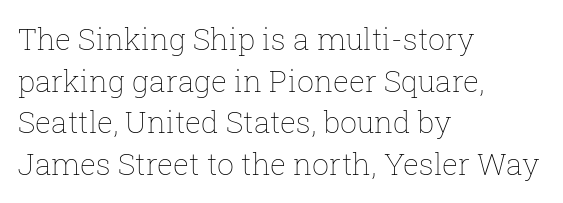
Q: Is the text bold? A: No.
Q: Is the text italic (slanted)? A: No, it is upright.
Q: Is the text underlined? A: No.
Q: How is the paragraph aligned? A: Left-aligned.
Q: Is the spacing between letters normal or unusually wide? A: Normal.
Q: Is the spacing between lines tight, normal or loose? A: Normal.
Q: Width (condensed, normal, or wide)? A: Normal.
Q: Stroke contrast? A: Low.
Q: x-height? A: Medium.
Q: Monospaced? A: No.
